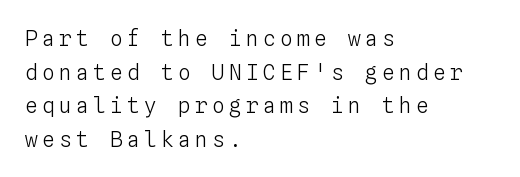
{"italic": "no", "bold": "no", "underline": "no", "align": "left", "line_spacing": "normal", "line_spacing_ratio": 1.6, "letter_spacing": "wide", "letter_spacing_em": 0.21, "glyph_px": 21}
